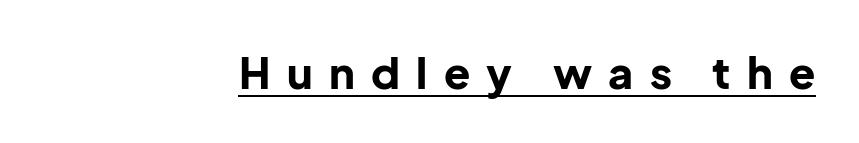
Caption: lettering with a line underneath. A typesetter would call this proportional, since set widths differ per character. The lines in this sample share a right terminus and differ only in where they begin. The sample has been set heavy, in full bold. Nothing sits at the stroke ends, so this counts as sans-serif.
